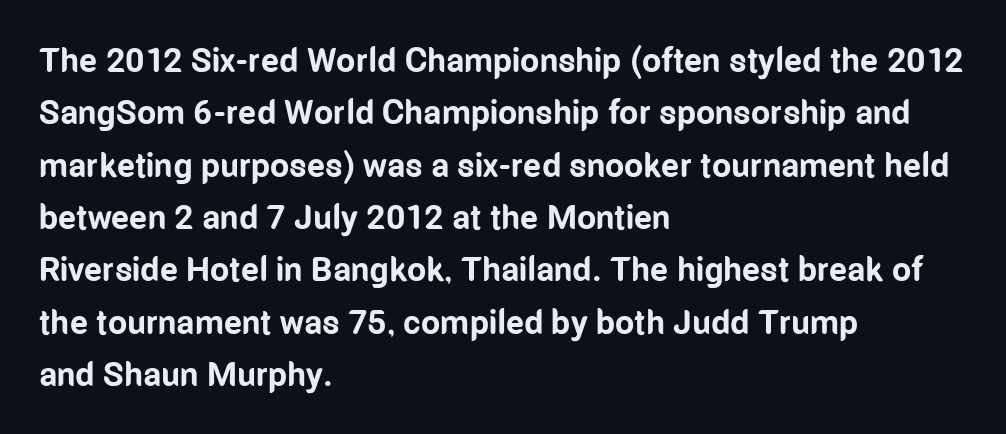
Q: Is the text bold? A: Yes.
Q: Is the text italic (slanted)? A: No, it is upright.
Q: Is the typeface a serif or a sans-serif typeface? A: Sans-serif.
Q: Is the text underlined? A: No.
Q: How is the paragraph aligned? A: Left-aligned.
Q: Is the spacing between letters normal or unusually wide? A: Normal.
Q: Is the spacing between lines tight, normal or loose? A: Normal.
Q: Width (condensed, normal, or wide)? A: Condensed.
Q: Stroke contrast? A: Low.
Q: x-height? A: Medium.
Q: Monospaced? A: No.
